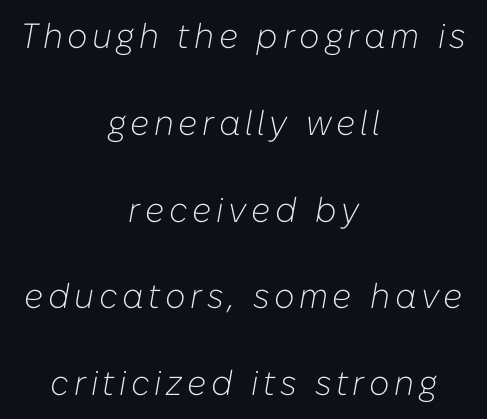
Here the designer chose a conventional face with non-uniform glyph widths. Has an underline been added? It has not. A student would call this center alignment; a typographer would say set centered. This is not heavy type; no bold has been used.
